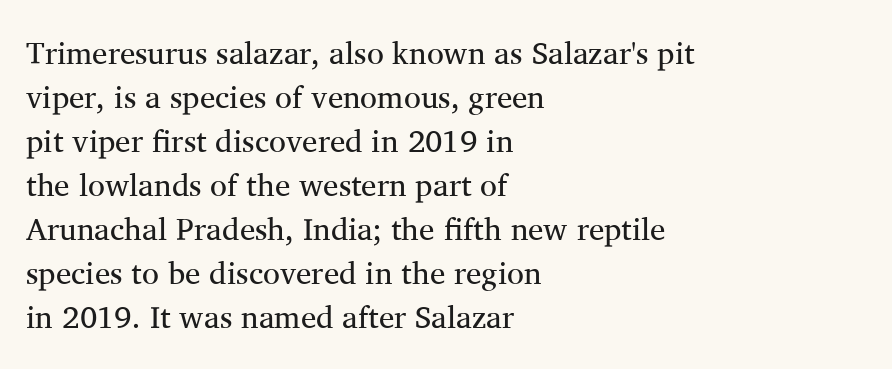
The image shows 31 px regular-weight serif type, upright; set left-aligned, normal line spacing (1.42x), normal letter spacing, not underlined; medium stroke contrast and a medium x-height.
